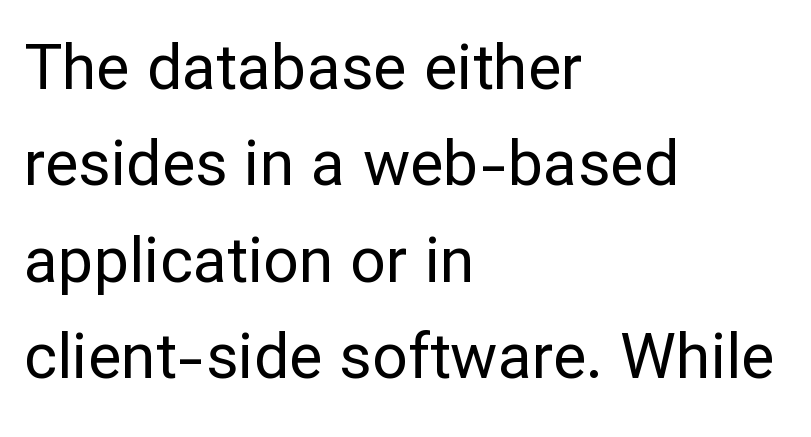
The image shows 63 px regular-weight sans-serif type, upright; set left-aligned, normal line spacing (1.53x), normal letter spacing, not underlined; low stroke contrast and a medium x-height.
